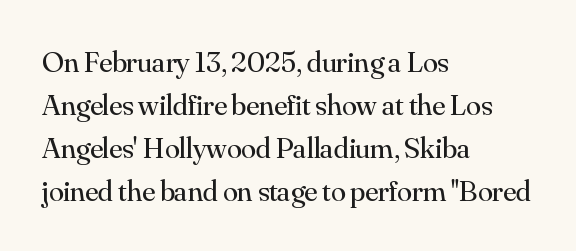
Q: Is the text bold? A: No.
Q: Is the text italic (slanted)? A: No, it is upright.
Q: Is the typeface a serif or a sans-serif typeface? A: Serif.
Q: Is the text underlined? A: No.
Q: How is the paragraph aligned? A: Left-aligned.
Q: Is the spacing between letters normal or unusually wide? A: Normal.
Q: Is the spacing between lines tight, normal or loose? A: Normal.
Q: Width (condensed, normal, or wide)? A: Normal.
Q: Stroke contrast? A: Medium.
Q: x-height? A: Small.
Q: Monospaced? A: No.
